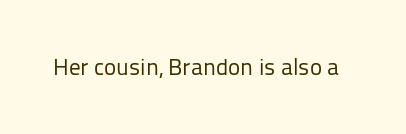
{"italic": "no", "bold": "no", "underline": "no", "letter_spacing": "normal", "letter_spacing_em": 0.0, "glyph_px": 23}
